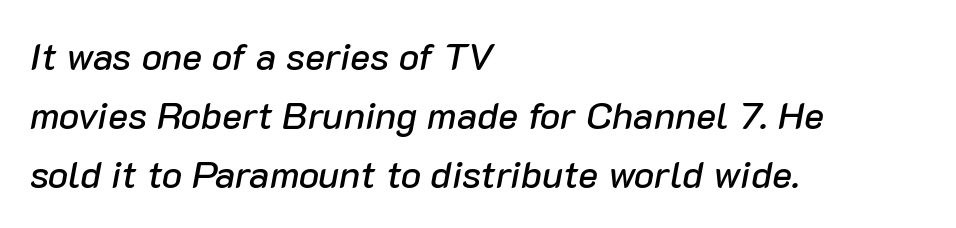
The image shows 38 px text type, italic (leaning right); set left-aligned, normal line spacing (1.55x), normal letter spacing, not underlined; low stroke contrast and a medium x-height.
